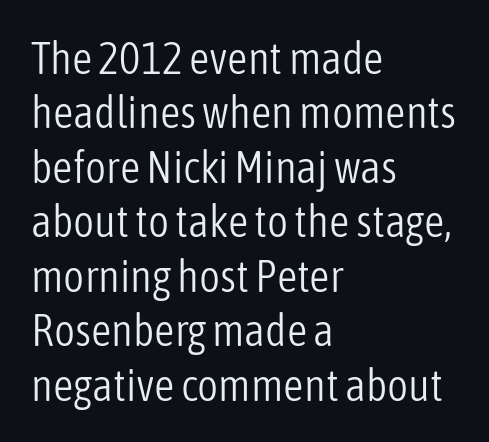
{"serif": "no", "italic": "no", "bold": "no", "weight": "light", "width": "condensed", "stroke_contrast": "low", "x_height": "medium", "monospaced": "no", "underline": "no", "align": "left", "line_spacing_ratio": 1.21, "letter_spacing": "normal", "letter_spacing_em": 0.0, "glyph_px": 45}
